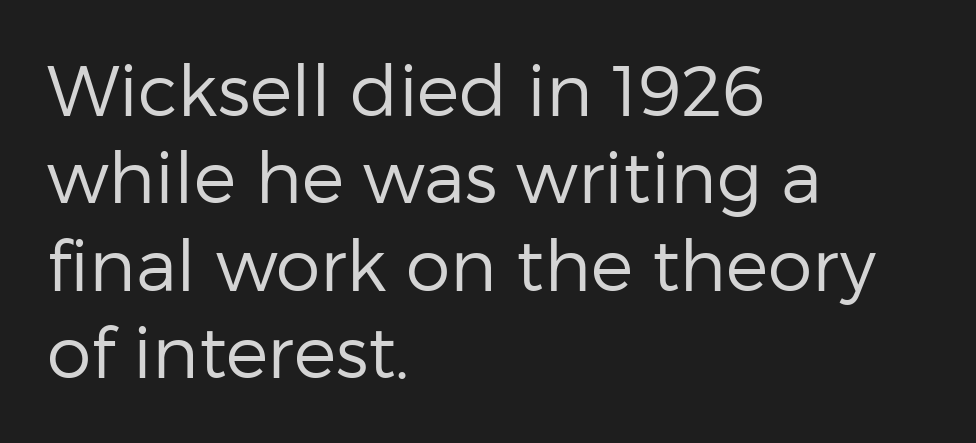
The image shows 71 px regular-weight sans-serif type, upright; set left-aligned, line spacing 1.23x, normal letter spacing, not underlined; low stroke contrast and a medium x-height.
